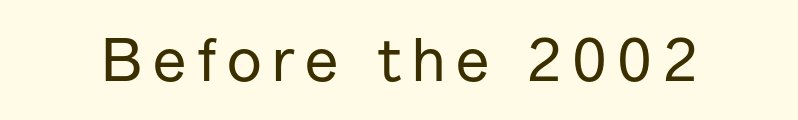
The image shows 61 px sans-serif type, upright; set not underlined; low stroke contrast and a medium x-height.
